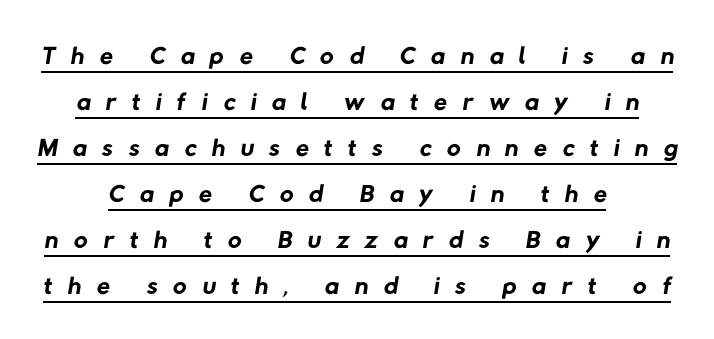
{"serif": "no", "bold": "no", "weight": "regular", "width": "normal", "stroke_contrast": "low", "x_height": "medium", "monospaced": "no", "underline": "yes", "line_spacing_ratio": 1.21, "letter_spacing": "wide", "letter_spacing_em": 0.41, "glyph_px": 38}
